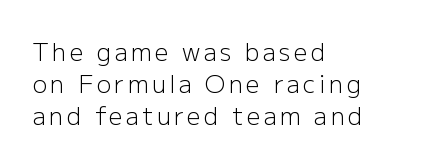
Q: Is the text bold? A: No.
Q: Is the text italic (slanted)? A: No, it is upright.
Q: Is the text underlined? A: No.
Q: How is the paragraph aligned? A: Left-aligned.
Q: Is the spacing between lines tight, normal or loose? A: Normal.
